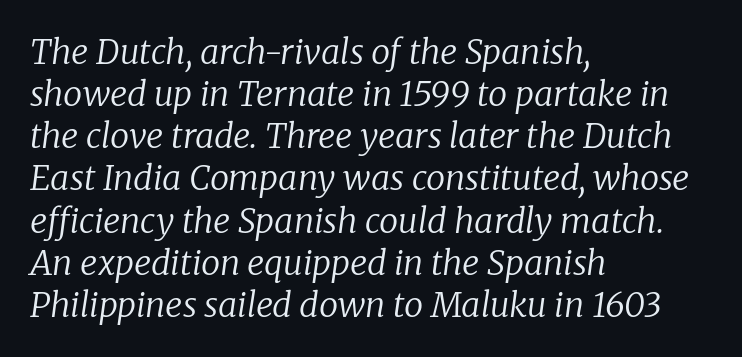
Q: Is the text bold? A: No.
Q: Is the text italic (slanted)? A: Yes, it leans right by about 8 degrees.
Q: Is the typeface a serif or a sans-serif typeface? A: Serif.
Q: Is the text underlined? A: No.
Q: How is the paragraph aligned? A: Left-aligned.
Q: Is the spacing between letters normal or unusually wide? A: Normal.
Q: Width (condensed, normal, or wide)? A: Normal.
Q: Stroke contrast? A: Low.
Q: x-height? A: Medium.
Q: Monospaced? A: No.
